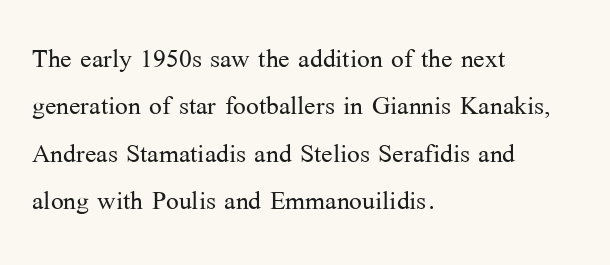
Q: Is the text bold? A: No.
Q: Is the text italic (slanted)? A: No, it is upright.
Q: Is the typeface a serif or a sans-serif typeface? A: Serif.
Q: Is the text underlined? A: No.
Q: How is the paragraph aligned? A: Left-aligned.
Q: Is the spacing between letters normal or unusually wide? A: Normal.
Q: Is the spacing between lines tight, normal or loose? A: Normal.
Q: Width (condensed, normal, or wide)? A: Normal.
Q: Stroke contrast? A: Medium.
Q: x-height? A: Medium.
Q: Monospaced? A: No.
